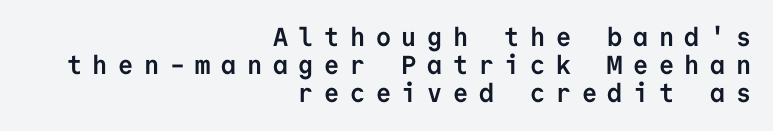
Q: Is the text bold? A: Yes.
Q: Is the text italic (slanted)? A: No, it is upright.
Q: Is the text underlined? A: No.
Q: How is the paragraph aligned? A: Right-aligned.
Q: Is the spacing between letters normal or unusually wide? A: Unusually wide.
Q: Is the spacing between lines tight, normal or loose? A: Tight.
